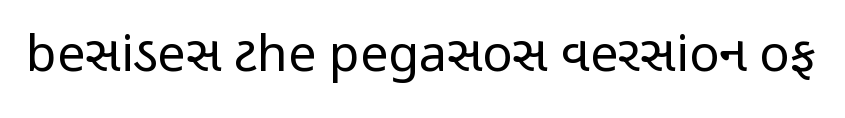
Tracking value appears to be zero — textbook default spacing. Typographically, this falls in the sans-serif category. The rendering uses natural spacing where letterforms have individual widths. The typography opts for an upright posture over an oblique one. The area under the type is left untouched. Each stroke keeps to a modest, everyday thickness or less.
